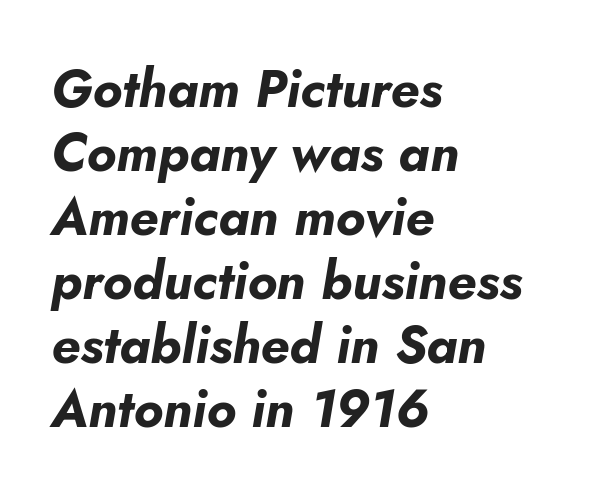
Clear beneath every line of the passage. The font's italic variant was chosen for this text. Heft: maximum for text — a bold. The letters advance in unequal steps, a hallmark of proportional type. Typeset ragged right — the left edge is the straight one.
